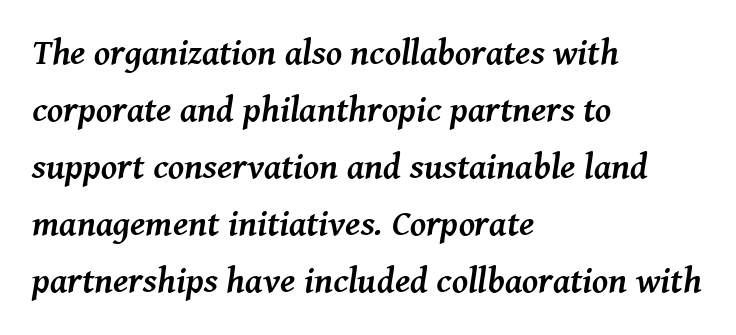
The image shows 36 px semibold serif type, italic (leaning right); set left-aligned, normal line spacing (1.58x), normal letter spacing, not underlined; medium stroke contrast and a medium x-height.
